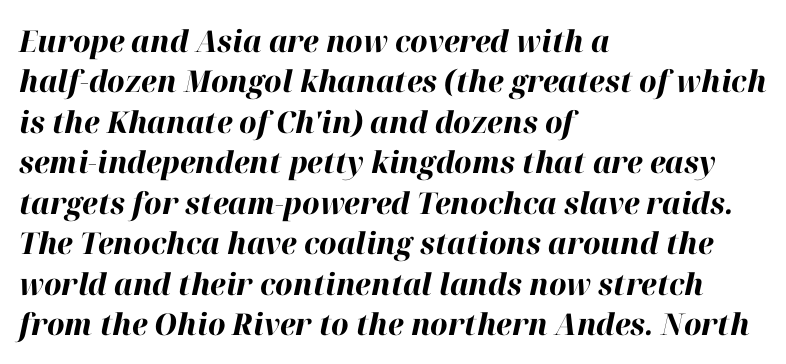
The image shows 30 px bold type, italic (leaning right); set left-aligned, normal line spacing (1.35x), normal letter spacing, not underlined; high stroke contrast and a medium x-height.
